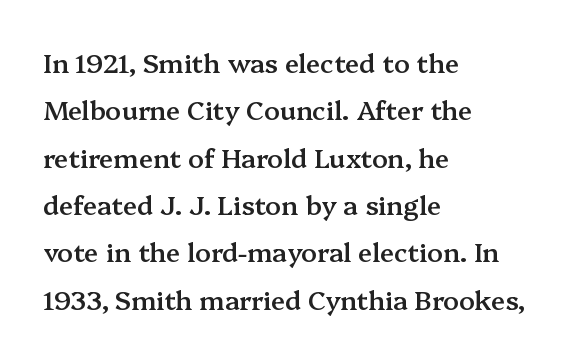
Q: Is the text bold? A: Semi-bold.
Q: Is the text italic (slanted)? A: No, it is upright.
Q: Is the text underlined? A: No.
Q: How is the paragraph aligned? A: Left-aligned.
Q: Is the spacing between letters normal or unusually wide? A: Normal.
